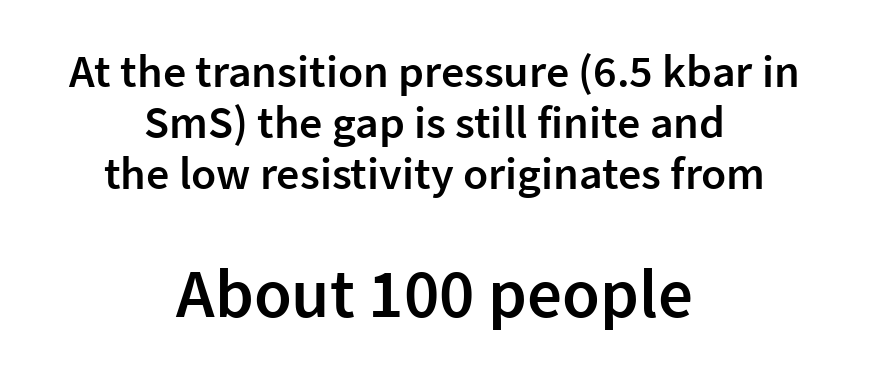
The letterforms sit shoulder to shoulder at normal distance. Underline: absent. What kind of face is this? One without serifs — a sans. Its strokes are somewhat broadened, the hallmark of semibold type.
